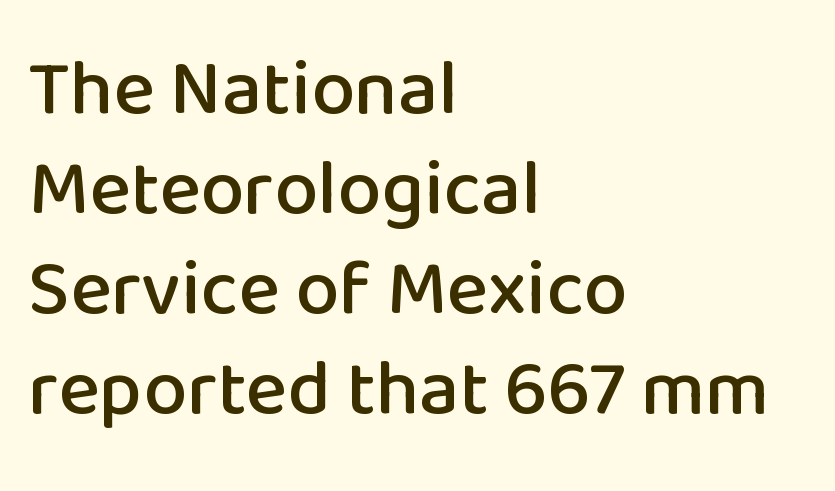
The passage shown is typeset with a sans-serif family. The setting favours the left margin, as ordinary paragraphs usually do. A typesetter would call this leading conventional body-copy spacing. It's the straight-up-and-down kind of type.
